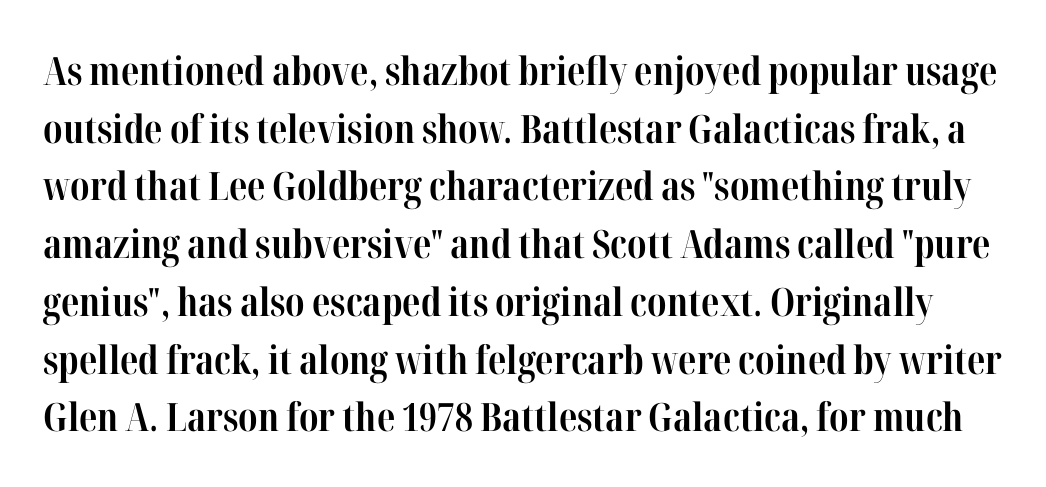
Check where the strokes stop: tiny serifs finish them off. Character widths vary here, with narrow letters taking less room than wide ones. Spacing between characters is what you'd get straight out of the box. Strong, thick strokes mark this as bold type. A typesetter would mark this as roman, not italic.
